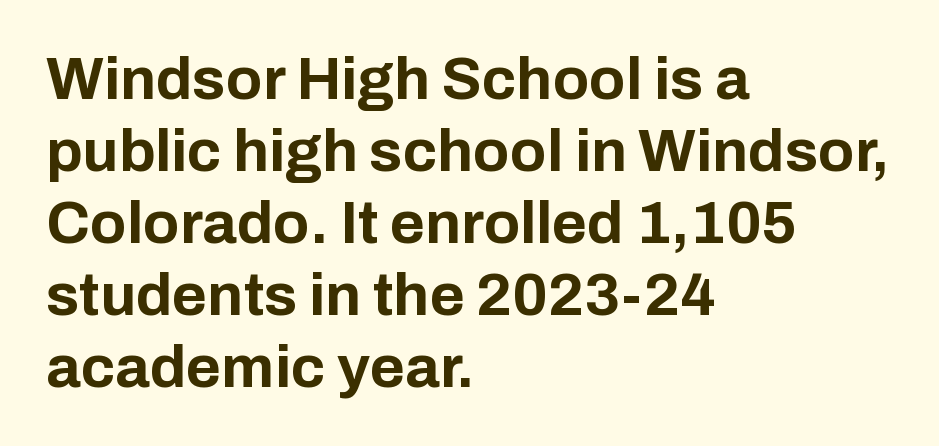
Q: Is the text bold? A: Yes.
Q: Is the text italic (slanted)? A: No, it is upright.
Q: Is the typeface a serif or a sans-serif typeface? A: Sans-serif.
Q: Is the text underlined? A: No.
Q: How is the paragraph aligned? A: Left-aligned.
Q: Is the spacing between letters normal or unusually wide? A: Normal.
Q: Width (condensed, normal, or wide)? A: Normal.
Q: Stroke contrast? A: Low.
Q: x-height? A: Medium.
Q: Monospaced? A: No.
